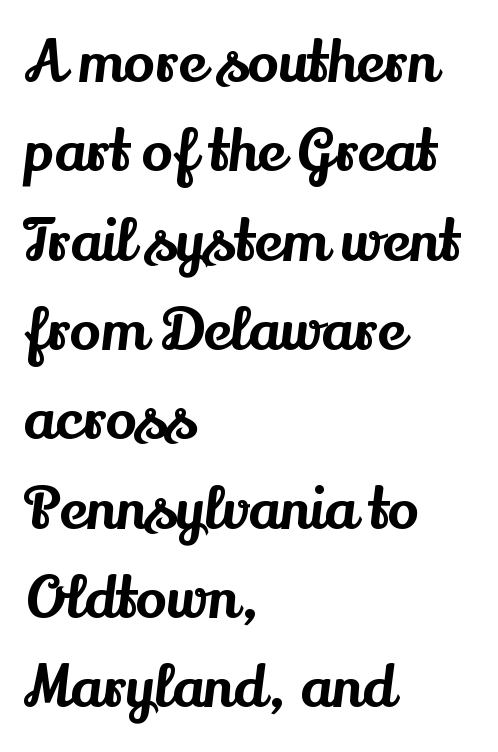
{"serif": "yes", "width": "normal", "stroke_contrast": "medium", "x_height": "small", "monospaced": "no", "underline": "no", "align": "left", "line_spacing": "normal", "line_spacing_ratio": 1.54, "letter_spacing": "normal", "letter_spacing_em": 0.0, "glyph_px": 58}
